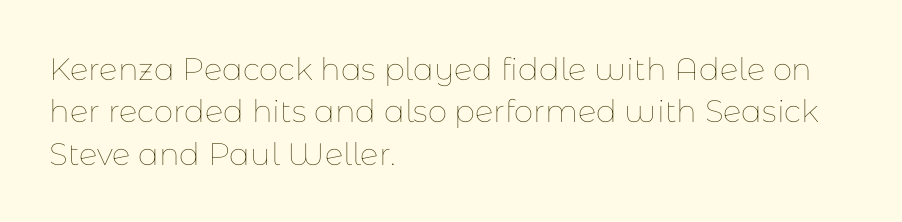
The image shows 31 px thin type, upright; set left-aligned, normal line spacing (1.37x), normal letter spacing, not underlined; low stroke contrast and a medium x-height.
